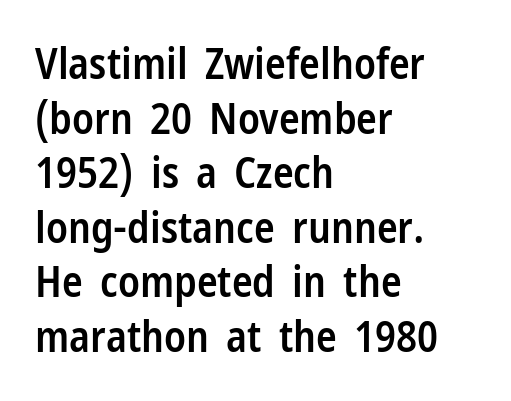
{"serif": "no", "italic": "no", "bold": "semi", "weight": "semibold", "width": "condensed", "stroke_contrast": "low", "x_height": "medium", "monospaced": "no", "underline": "no", "align": "left", "line_spacing": "normal", "line_spacing_ratio": 1.27, "letter_spacing": "normal", "letter_spacing_em": 0.0, "glyph_px": 43}
